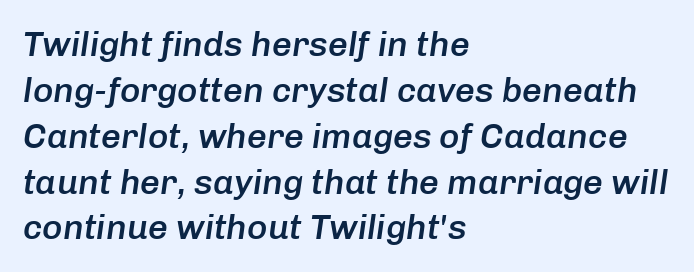
Leftover space on each line is placed entirely after the last word. The designer left line spacing at the default. Heft: intermediate — a semibold. The gaps between neighbouring characters are ordinary and unremarkable. Clear beneath every line of the passage.
